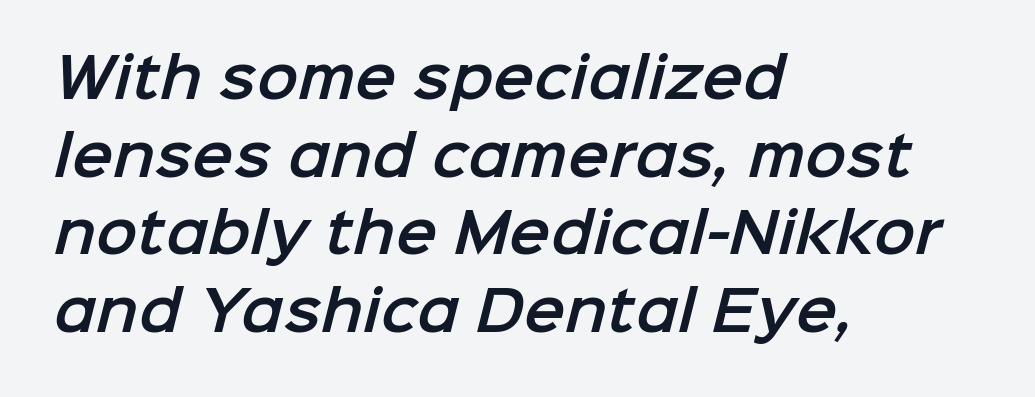
Q: Is the typeface a serif or a sans-serif typeface? A: Sans-serif.
Q: Is the text underlined? A: No.
Q: How is the paragraph aligned? A: Left-aligned.
Q: Is the spacing between letters normal or unusually wide? A: Normal.
Q: Is the spacing between lines tight, normal or loose? A: Normal.
Q: Width (condensed, normal, or wide)? A: Normal.
Q: Stroke contrast? A: Low.
Q: x-height? A: Medium.
Q: Monospaced? A: No.
